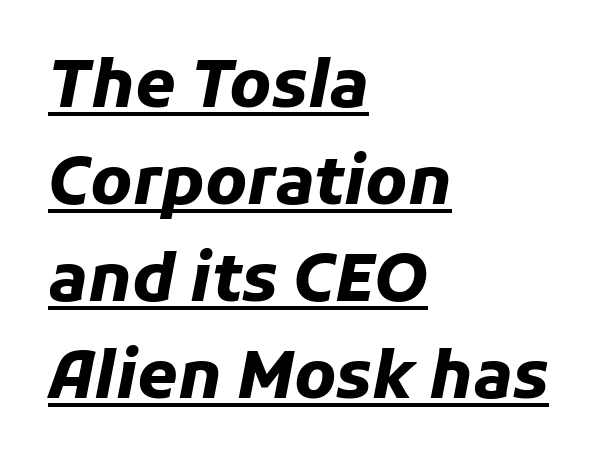
Q: Is the text bold? A: Yes.
Q: Is the text italic (slanted)? A: Yes, it leans right by about 11 degrees.
Q: Is the text underlined? A: Yes.
Q: How is the paragraph aligned? A: Left-aligned.
Q: Is the spacing between letters normal or unusually wide? A: Normal.
Q: Is the spacing between lines tight, normal or loose? A: Normal.
Q: Width (condensed, normal, or wide)? A: Normal.
Q: Stroke contrast? A: Low.
Q: x-height? A: Medium.
Q: Monospaced? A: No.
